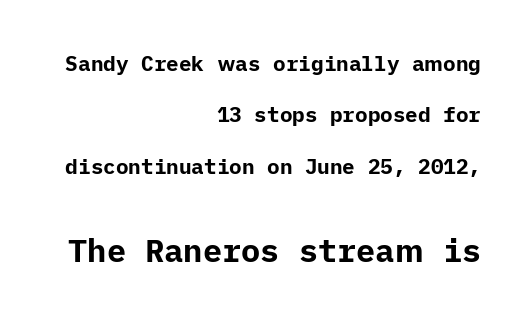
The image shows 32 px bold sans-serif type, upright; set right-aligned, loose line spacing (2.45x), normal letter spacing, not underlined; the second (bottom) block is 1.52x larger; low stroke contrast and a medium x-height.
